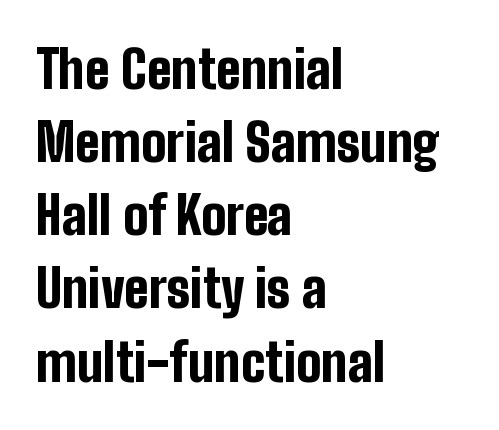
The image shows 53 px bold, condensed sans-serif type, upright; set left-aligned, normal line spacing (1.38x), normal letter spacing, not underlined; low stroke contrast and a medium x-height.
